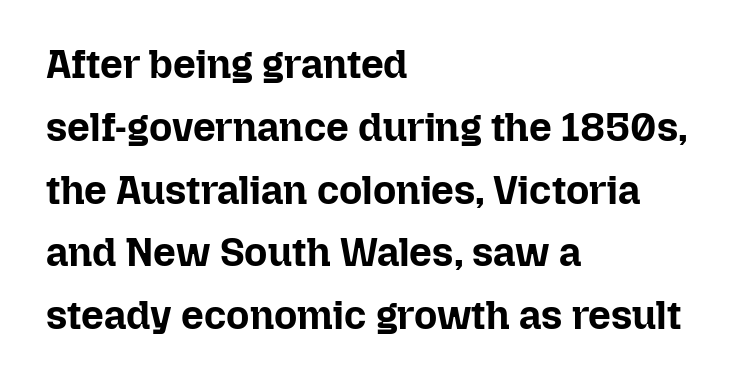
Q: Is the text bold? A: Yes.
Q: Is the text italic (slanted)? A: No, it is upright.
Q: Is the text underlined? A: No.
Q: How is the paragraph aligned? A: Left-aligned.
Q: Is the spacing between letters normal or unusually wide? A: Normal.
Q: Is the spacing between lines tight, normal or loose? A: Normal.
Q: Width (condensed, normal, or wide)? A: Normal.
Q: Stroke contrast? A: Low.
Q: x-height? A: Medium.
Q: Monospaced? A: No.
